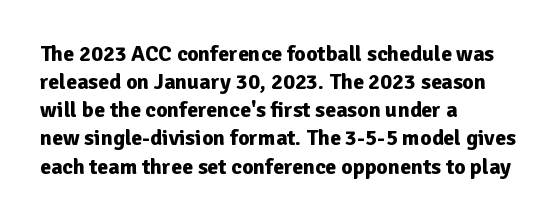
Q: Is the text bold? A: Yes.
Q: Is the text italic (slanted)? A: No, it is upright.
Q: Is the text underlined? A: No.
Q: How is the paragraph aligned? A: Left-aligned.
Q: Is the spacing between letters normal or unusually wide? A: Normal.
Q: Is the spacing between lines tight, normal or loose? A: Normal.
